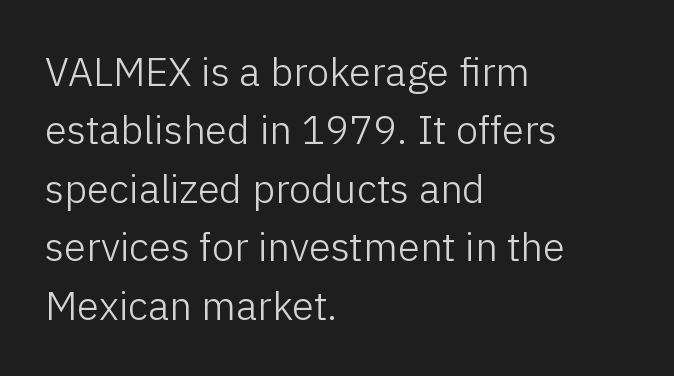
Every character sits straight up, as roman type does. The face used here is proportionally spaced, like ordinary book or web type. Weight class: somewhere from thin through regular. Does the leading feel generous? No, just average.
